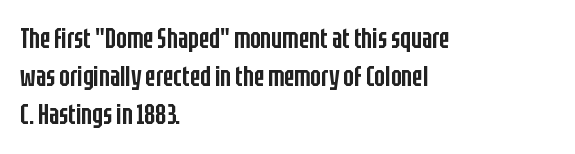
Set as a demibold, roughly 600 on the weight scale. Any mark beneath the type? The region is blank. The letterforms sit shoulder to shoulder at normal distance. No feet cap the strokes, marking this as sans-serif type. Does the copy run flush right? No — it runs flush left. Do the characters align in a grid? No, the font is proportional.
